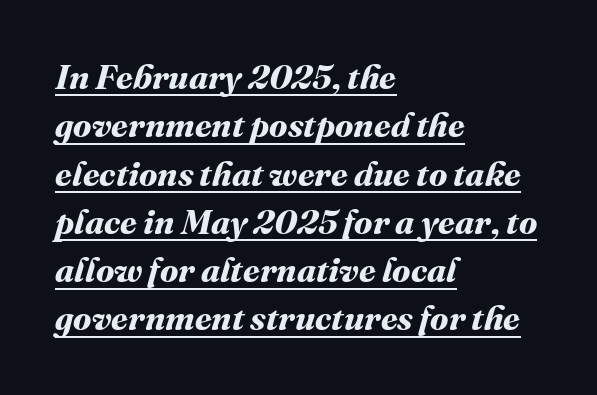
{"bold": "yes", "weight": "bold", "width": "normal", "stroke_contrast": "medium", "x_height": "medium", "monospaced": "no", "underline": "yes", "align": "left", "line_spacing": "normal", "line_spacing_ratio": 1.42, "letter_spacing": "normal", "letter_spacing_em": 0.0, "glyph_px": 34}
